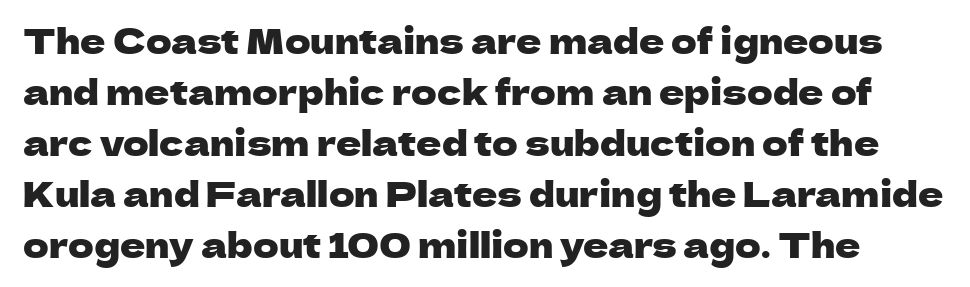
Q: Is the text italic (slanted)? A: No, it is upright.
Q: Is the typeface a serif or a sans-serif typeface? A: Sans-serif.
Q: Is the text underlined? A: No.
Q: Is the spacing between letters normal or unusually wide? A: Normal.
Q: Is the spacing between lines tight, normal or loose? A: Normal.
Q: Width (condensed, normal, or wide)? A: Normal.
Q: Stroke contrast? A: Low.
Q: x-height? A: Medium.
Q: Monospaced? A: No.
